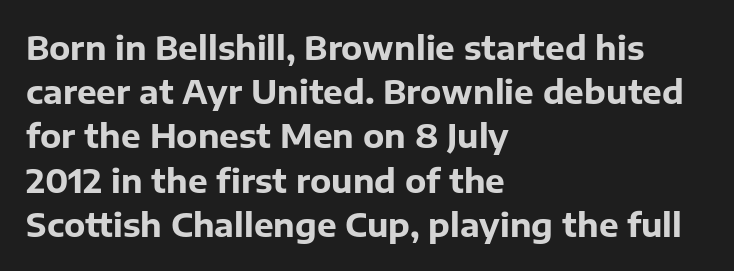
A dark, heavy texture on the line: the type is bold. Do the characters align in a grid? No, the font is proportional. Characters follow at the spacing the type designer built in. The type sits square on the baseline with zero lean. Clear beneath every line of the passage. The rendering anchors every line to the left-hand side.
